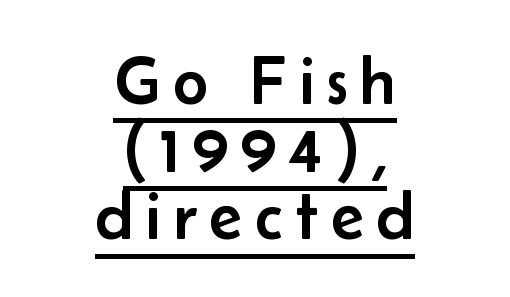
{"serif": "no", "italic": "no", "width": "normal", "stroke_contrast": "low", "x_height": "small", "monospaced": "no", "underline": "yes", "align": "center", "line_spacing": "tight", "line_spacing_ratio": 0.98, "glyph_px": 69}
